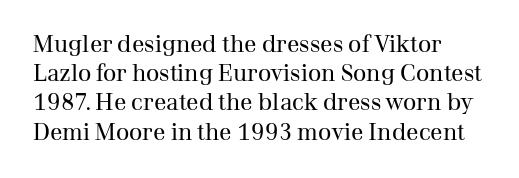
{"italic": "no", "bold": "no", "underline": "no", "line_spacing": "normal", "line_spacing_ratio": 1.27, "letter_spacing": "normal", "letter_spacing_em": 0.0, "glyph_px": 23}
